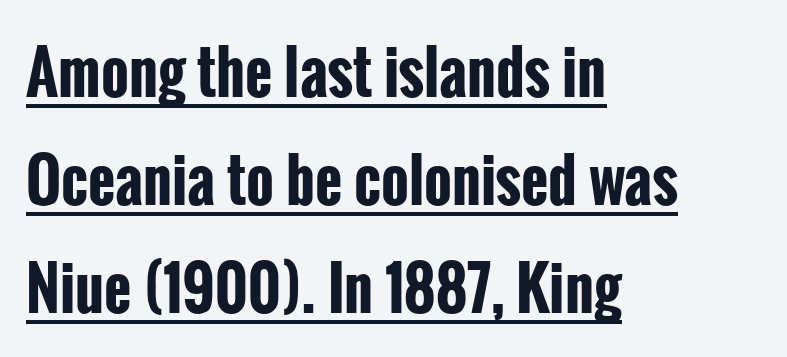
The image shows 59 px bold, condensed sans-serif type, upright; set left-aligned, line spacing 1.83x, normal letter spacing, underlined; low stroke contrast and a medium x-height.
